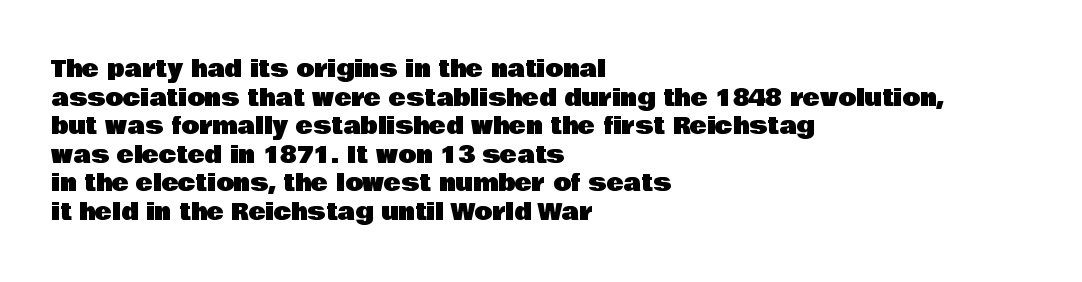
Q: Is the text italic (slanted)? A: No, it is upright.
Q: Is the text underlined? A: No.
Q: How is the paragraph aligned? A: Left-aligned.
Q: Is the spacing between letters normal or unusually wide? A: Normal.
